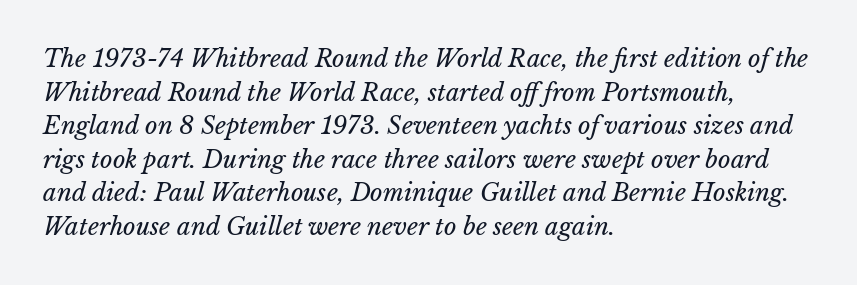
{"bold": "no", "underline": "no", "align": "left", "line_spacing": "normal", "line_spacing_ratio": 1.4, "letter_spacing": "normal", "letter_spacing_em": 0.0, "glyph_px": 24}
